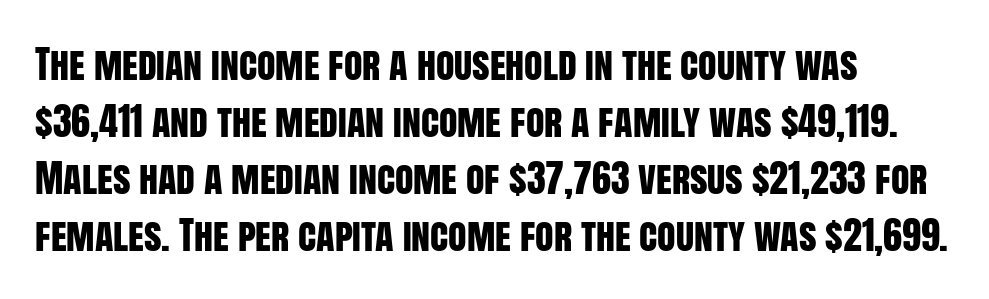
Q: Is the text italic (slanted)? A: No, it is upright.
Q: Is the typeface a serif or a sans-serif typeface? A: Sans-serif.
Q: Is the text underlined? A: No.
Q: How is the paragraph aligned? A: Left-aligned.
Q: Is the spacing between letters normal or unusually wide? A: Normal.
Q: Is the spacing between lines tight, normal or loose? A: Normal.
Q: Width (condensed, normal, or wide)? A: Condensed.
Q: Stroke contrast? A: Low.
Q: x-height? A: Large.
Q: Monospaced? A: No.
